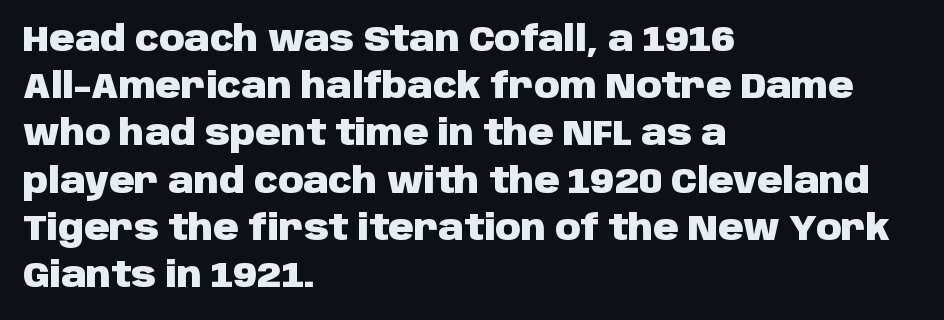
{"serif": "no", "italic": "no", "bold": "yes", "weight": "heavy", "width": "normal", "stroke_contrast": "low", "x_height": "large", "monospaced": "no", "underline": "no", "align": "left", "line_spacing": "normal", "line_spacing_ratio": 1.35, "letter_spacing": "normal", "letter_spacing_em": 0.0, "glyph_px": 35}
